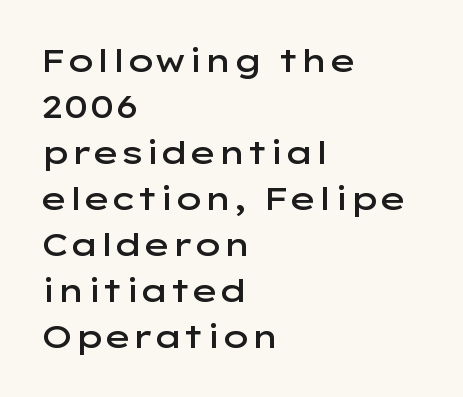
Compared with typical paragraphs, the rows here are spaced about the same. Designer's note — italics off, roman on. The setting favours the left margin, as ordinary paragraphs usually do. How are the letters spaced? Ordinarily, with no added tracking.
